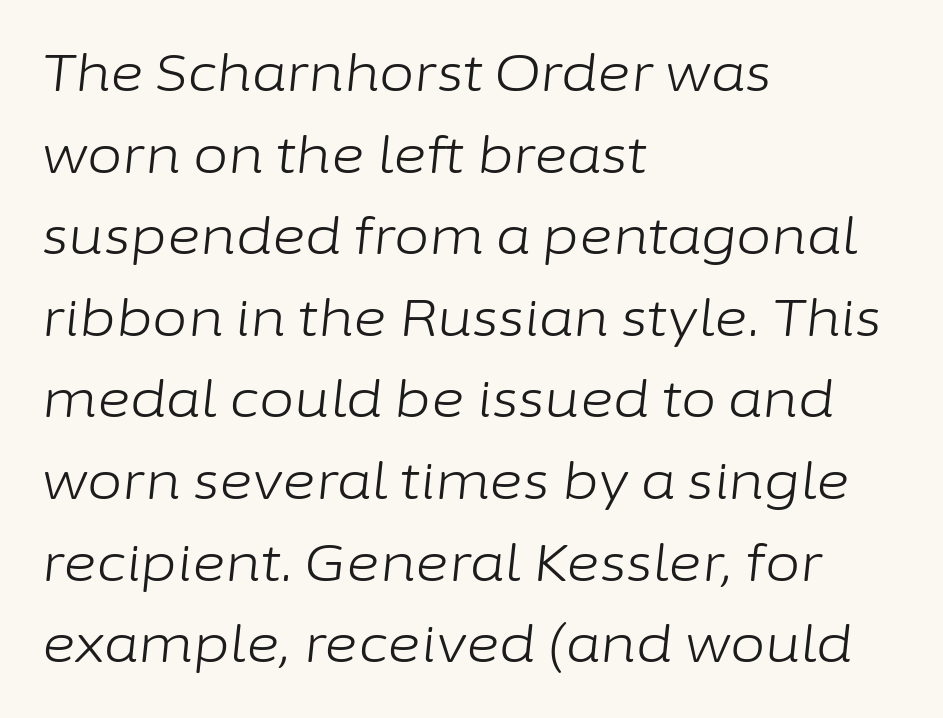
{"italic": "yes", "lean": "right", "slant_degrees": 6, "bold": "no", "weight": "light", "width": "normal", "stroke_contrast": "low", "x_height": "medium", "monospaced": "no", "underline": "no", "align": "left", "line_spacing": "normal", "line_spacing_ratio": 1.6, "letter_spacing": "normal", "letter_spacing_em": 0.0, "glyph_px": 51}
